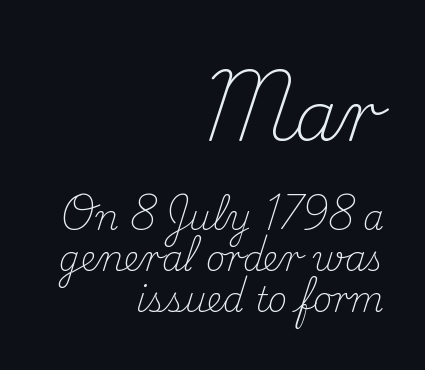
Descenders are the only things crossing below the line. The paragraph has a hard right edge and a soft left edge. Letterform terminals end in serifs throughout the passage. Each stroke keeps to a modest, everyday thickness or less. The earlier block is typeset at a bigger size than the later block.
